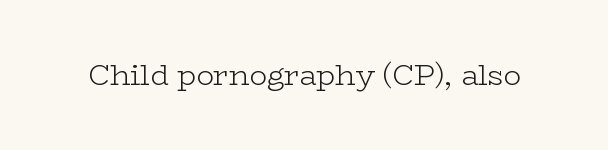
Tracking here is standard; glyphs follow each other at the usual distance. The passage shown is not bold in any degree. Decoration check: the copy has no underline. Unlike italic type, these characters show no tilt at all.
